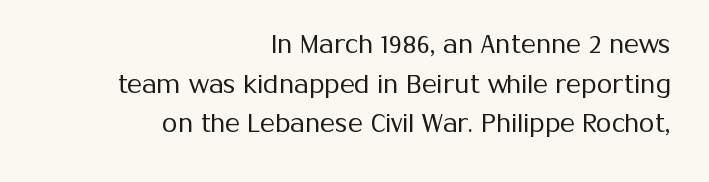
{"italic": "no", "bold": "no", "underline": "no", "align": "right", "line_spacing": "normal", "line_spacing_ratio": 1.59, "letter_spacing": "normal", "letter_spacing_em": 0.0, "glyph_px": 25}
